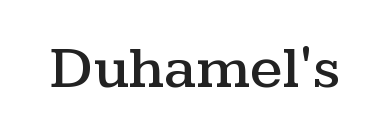
Old-style or modern, the face here clearly has serifs. Each letter keeps its own natural width here, so spacing adapts to shape. Words float on clear page, feet unadorned. Vertical strokes here are truly vertical.
